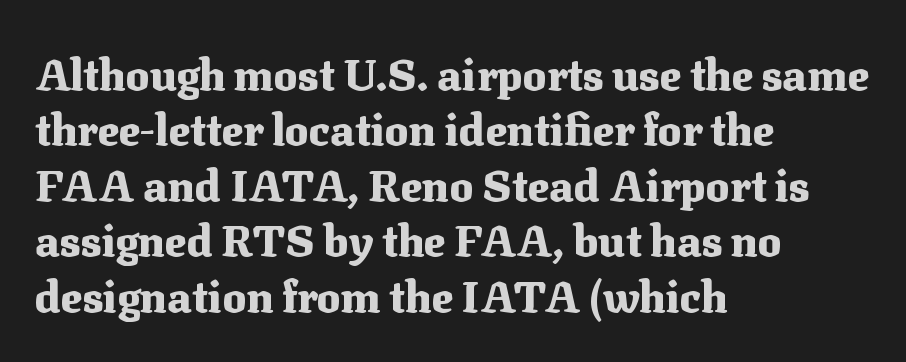
Q: Is the text bold? A: Yes.
Q: Is the text italic (slanted)? A: No, it is upright.
Q: Is the typeface a serif or a sans-serif typeface? A: Serif.
Q: Is the text underlined? A: No.
Q: How is the paragraph aligned? A: Left-aligned.
Q: Is the spacing between letters normal or unusually wide? A: Normal.
Q: Is the spacing between lines tight, normal or loose? A: Normal.
Q: Width (condensed, normal, or wide)? A: Normal.
Q: Stroke contrast? A: Medium.
Q: x-height? A: Medium.
Q: Monospaced? A: No.
